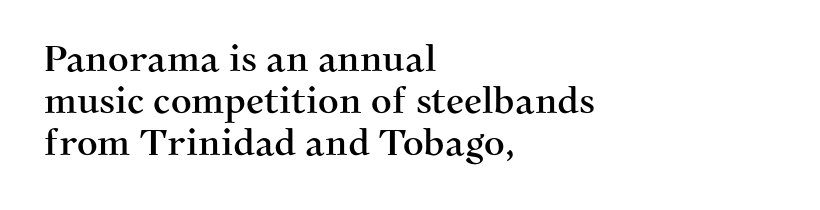
{"serif": "yes", "italic": "no", "width": "normal", "stroke_contrast": "medium", "x_height": "medium", "monospaced": "no", "underline": "no", "align": "left", "line_spacing_ratio": 1.17, "letter_spacing": "normal", "letter_spacing_em": 0.0, "glyph_px": 36}
